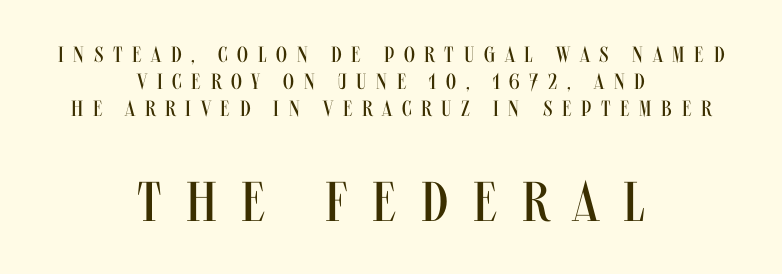
Q: Is the text bold? A: No.
Q: Is the text italic (slanted)? A: No, it is upright.
Q: Is the typeface a serif or a sans-serif typeface? A: Sans-serif.
Q: Is the text underlined? A: No.
Q: How is the paragraph aligned? A: Centered.
Q: Is the spacing between letters normal or unusually wide? A: Unusually wide.
Q: Which block of text is set in a larger size, the first (top) or the second (bottom)? A: The second (bottom) one.
Q: Width (condensed, normal, or wide)? A: Condensed.
Q: Stroke contrast? A: Medium.
Q: x-height? A: Large.
Q: Monospaced? A: No.
